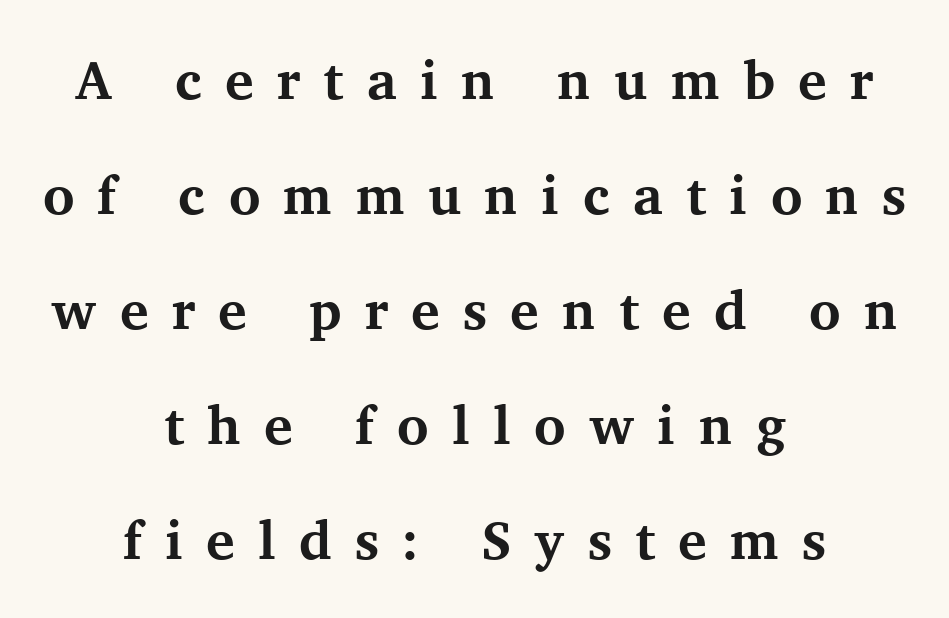
{"serif": "yes", "italic": "no", "bold": "yes", "weight": "bold", "width": "normal", "stroke_contrast": "medium", "x_height": "medium", "monospaced": "no", "underline": "no", "align": "center", "line_spacing": "loose", "line_spacing_ratio": 2.13, "letter_spacing": "wide", "letter_spacing_em": 0.43, "glyph_px": 54}
